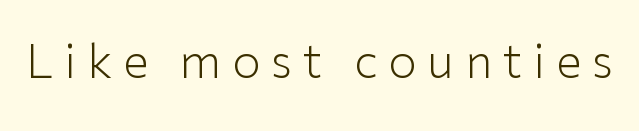
{"serif": "no", "italic": "no", "bold": "no", "weight": "light", "width": "normal", "stroke_contrast": "low", "x_height": "medium", "monospaced": "no", "underline": "no", "letter_spacing": "wide", "letter_spacing_em": 0.24, "glyph_px": 46}
